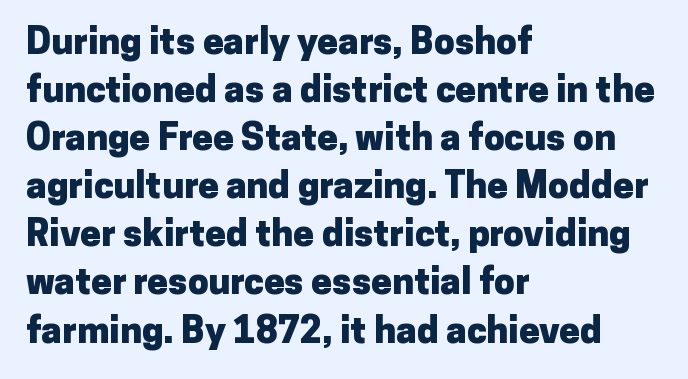
The image shows 37 px heavy sans-serif type, upright; set left-aligned, normal line spacing (1.3x), normal letter spacing, not underlined; low stroke contrast and a medium x-height.
